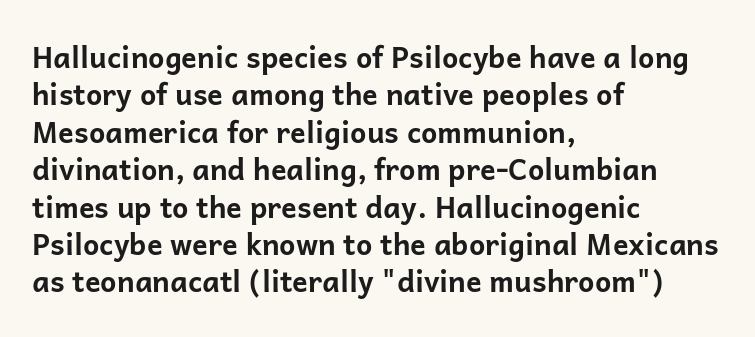
Reading down the block, your eye returns to a fixed left position each line. Vertically, the passage feels balanced, rows spaced as you'd expect. Character widths vary here, with narrow letters taking less room than wide ones. These lines keep a tight, regular rhythm from letter to letter. The typeface chosen for these lines omits serifs. Decoration check: the copy has no underline.
